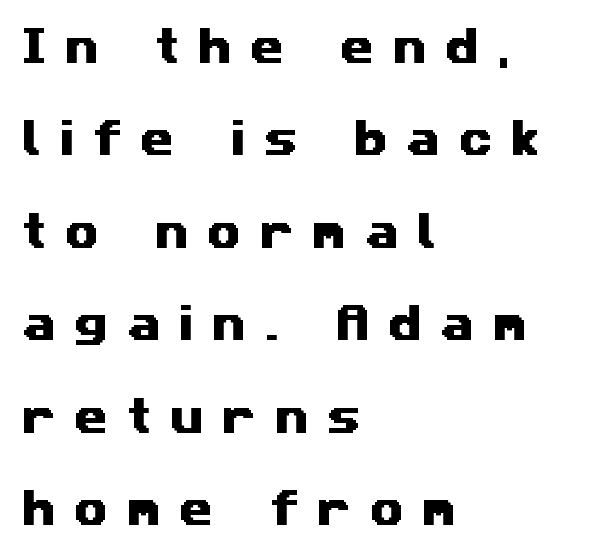
{"serif": "no", "width": "wide", "stroke_contrast": "medium", "x_height": "medium", "monospaced": "no", "underline": "no", "align": "left", "line_spacing": "loose", "line_spacing_ratio": 2.37, "letter_spacing": "wide", "letter_spacing_em": 0.47, "glyph_px": 39}
